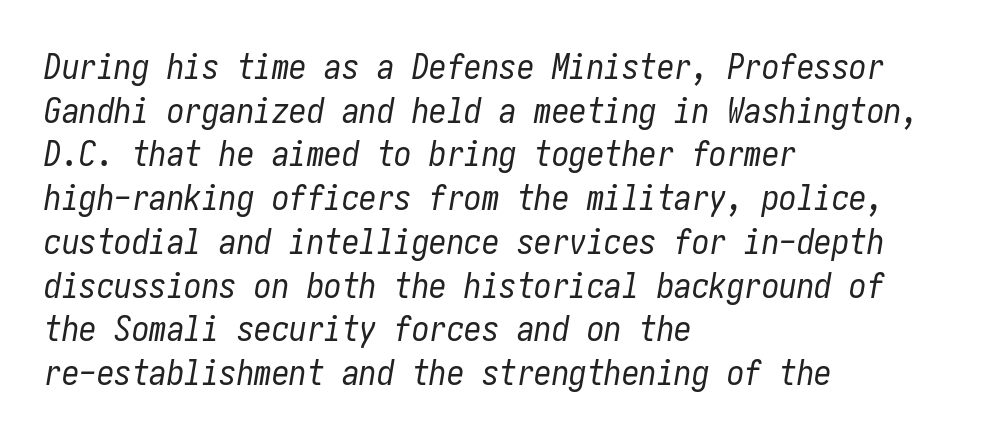
The words here are not underlined. The letters sit at their default tracking, neither squeezed nor spread. Weight: in the light-to-regular range. The paragraph shown leans on its left margin. A typesetter would call this leading conventional body-copy spacing. Characters are canted at an angle relative to the baseline's perpendicular.
